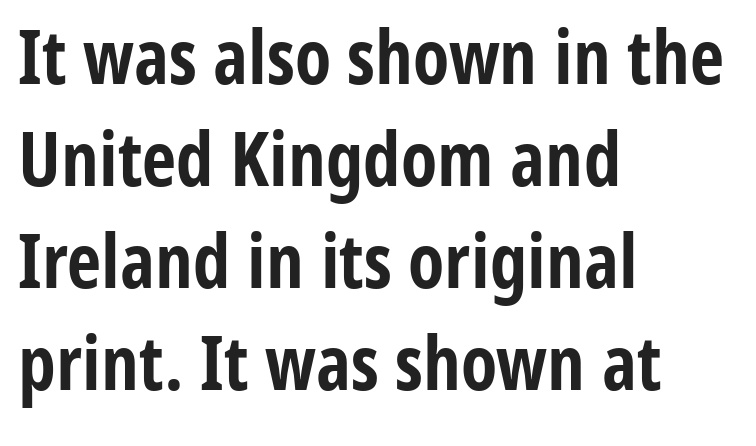
Q: Is the text bold? A: Yes.
Q: Is the text italic (slanted)? A: No, it is upright.
Q: Is the typeface a serif or a sans-serif typeface? A: Sans-serif.
Q: Is the text underlined? A: No.
Q: How is the paragraph aligned? A: Left-aligned.
Q: Is the spacing between letters normal or unusually wide? A: Normal.
Q: Is the spacing between lines tight, normal or loose? A: Normal.
Q: Width (condensed, normal, or wide)? A: Condensed.
Q: Stroke contrast? A: Low.
Q: x-height? A: Medium.
Q: Monospaced? A: No.
